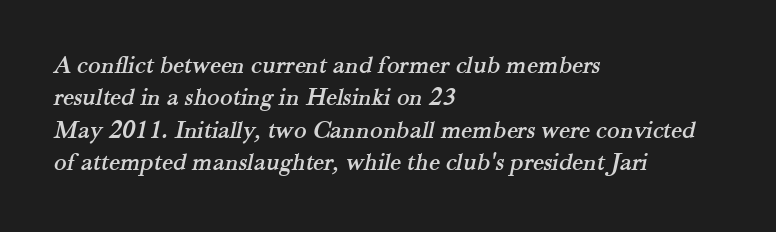
{"underline": "no", "align": "left", "line_spacing": "normal", "line_spacing_ratio": 1.25, "letter_spacing": "normal", "letter_spacing_em": 0.0, "glyph_px": 26}
